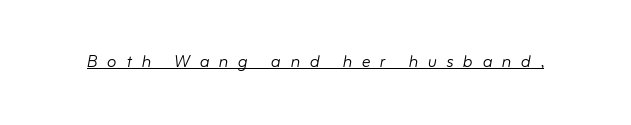
The image shows 22 px text type, italic (leaning right); set unusually wide letter spacing (+0.43 em), underlined.
